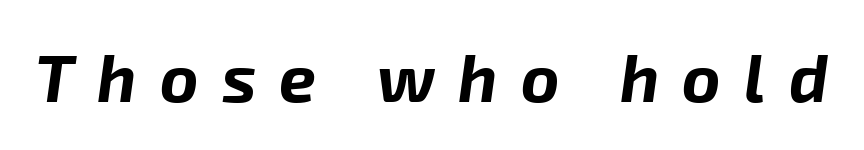
{"italic": "yes", "lean": "right", "slant_degrees": 8, "bold": "yes", "weight": "bold", "width": "normal", "stroke_contrast": "low", "x_height": "medium", "monospaced": "no", "underline": "no", "letter_spacing": "wide", "letter_spacing_em": 0.35, "glyph_px": 66}
